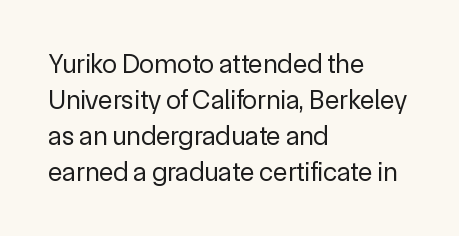
Q: Is the text bold? A: No.
Q: Is the text italic (slanted)? A: No, it is upright.
Q: Is the text underlined? A: No.
Q: How is the paragraph aligned? A: Left-aligned.
Q: Is the spacing between letters normal or unusually wide? A: Normal.
Q: Is the spacing between lines tight, normal or loose? A: Normal.
